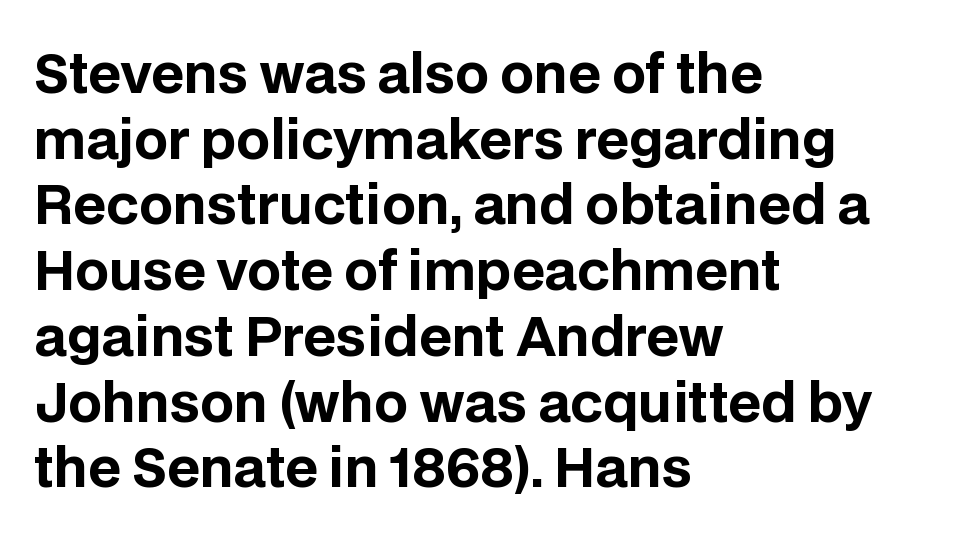
The image shows 53 px bold sans-serif type, upright; set left-aligned, line spacing 1.24x, normal letter spacing, not underlined; low stroke contrast and a large x-height.
